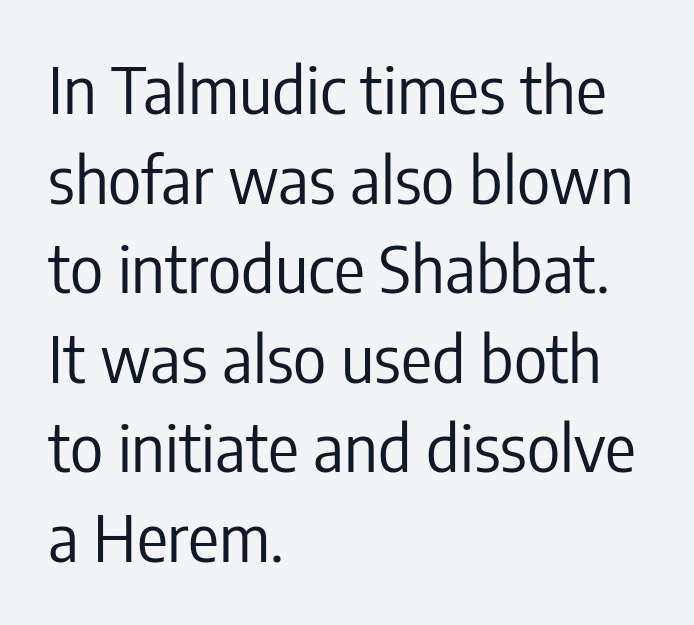
The image shows 64 px regular-weight, condensed sans-serif type, upright; set left-aligned, normal line spacing (1.4x), normal letter spacing, not underlined; low stroke contrast and a medium x-height.
